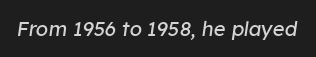
The image shows 20 px text type, italic (leaning right); set normal letter spacing, not underlined.
